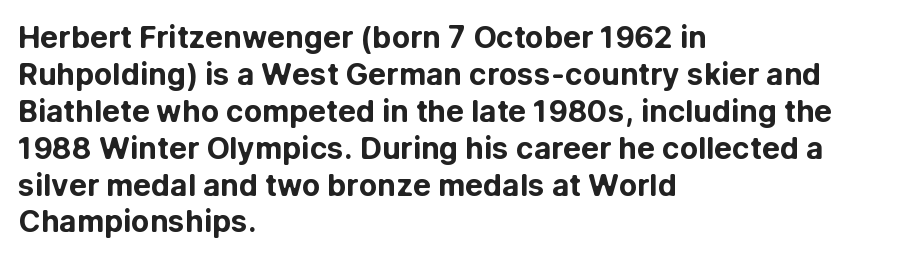
Nothing unusual about the tracking: characters are spaced as the font intends. Nobody drew a line under any word here. Summary of weight: heavy, a full bold. Upright lettering throughout. Serif or sans? Sans — the stroke terminals are bare. Typeset ragged right — the left edge is the straight one.
